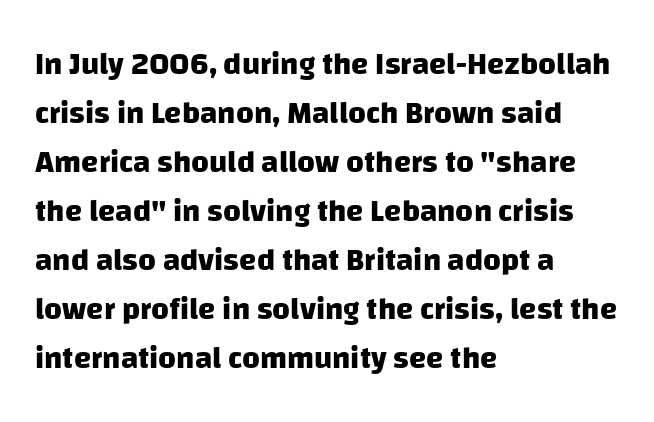
Q: Is the text bold? A: Yes.
Q: Is the typeface a serif or a sans-serif typeface? A: Sans-serif.
Q: Is the text underlined? A: No.
Q: How is the paragraph aligned? A: Left-aligned.
Q: Is the spacing between letters normal or unusually wide? A: Normal.
Q: Is the spacing between lines tight, normal or loose? A: Normal.
Q: Width (condensed, normal, or wide)? A: Normal.
Q: Stroke contrast? A: Low.
Q: x-height? A: Large.
Q: Monospaced? A: No.
